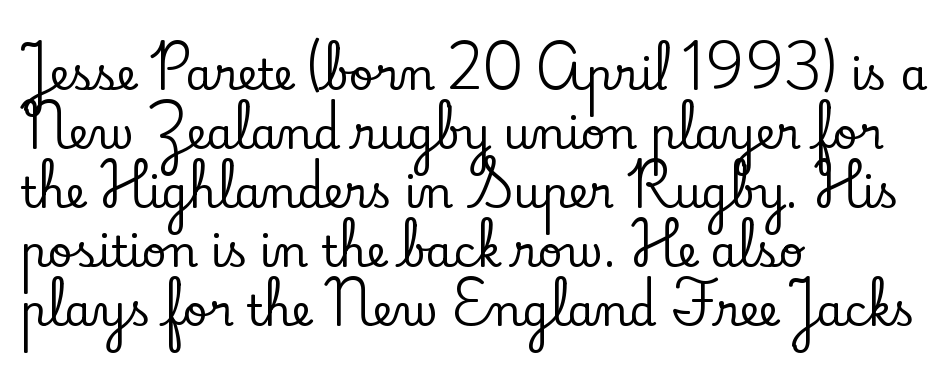
The typeface chosen for these lines features serifs. Visually the block forms a straight wall on the left and a jagged coastline on the right. The foot of each line stays bare and open. Tracking value appears to be zero — textbook default spacing. If you measured baseline to baseline, you'd find a middling distance.
